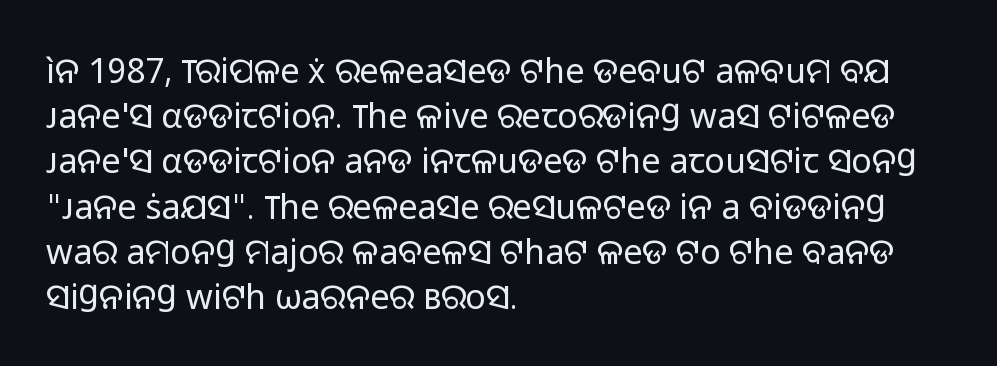
{"serif": "no", "italic": "no", "bold": "no", "weight": "regular", "width": "normal", "stroke_contrast": "low", "x_height": "medium", "monospaced": "no", "underline": "no", "align": "left", "line_spacing": "normal", "line_spacing_ratio": 1.33, "letter_spacing": "normal", "letter_spacing_em": 0.0, "glyph_px": 34}
